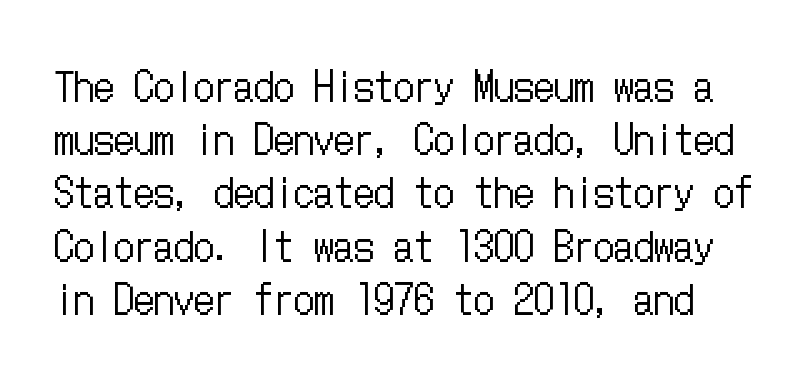
Decoration check: the copy has no underline. This rendering leaves character spacing at its baseline value. This sample uses an upright cut, with every glyph sitting square on the baseline. The passage shown is not bold in any degree. Students, observe: this is what conventionally led text looks like.
